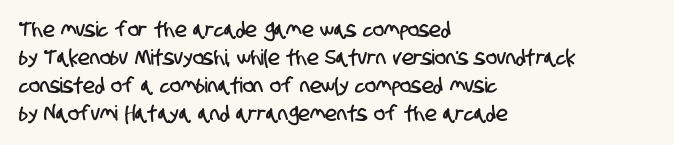
Q: Is the text underlined? A: No.
Q: How is the paragraph aligned? A: Left-aligned.
Q: Is the spacing between letters normal or unusually wide? A: Normal.
Q: Is the spacing between lines tight, normal or loose? A: Normal.
